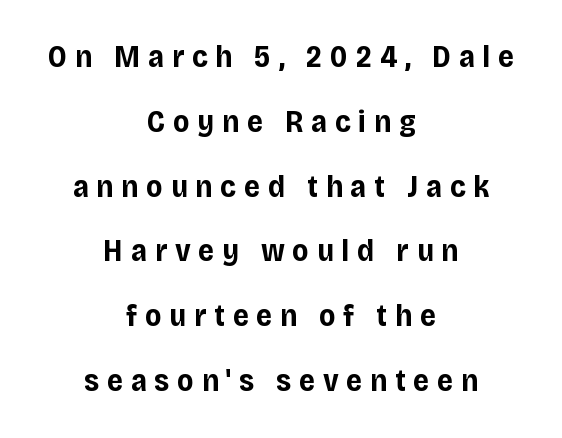
Students, observe: this is what heavily led, spacious text looks like. The typesetter chose a symmetrical, centered arrangement here. Here the designer chose a conventional face with non-uniform glyph widths. A dark, heavy texture on the line: the type is bold. Check the space under the baseline: it is left empty. When letters stand straight like this, we call the style roman or upright.
